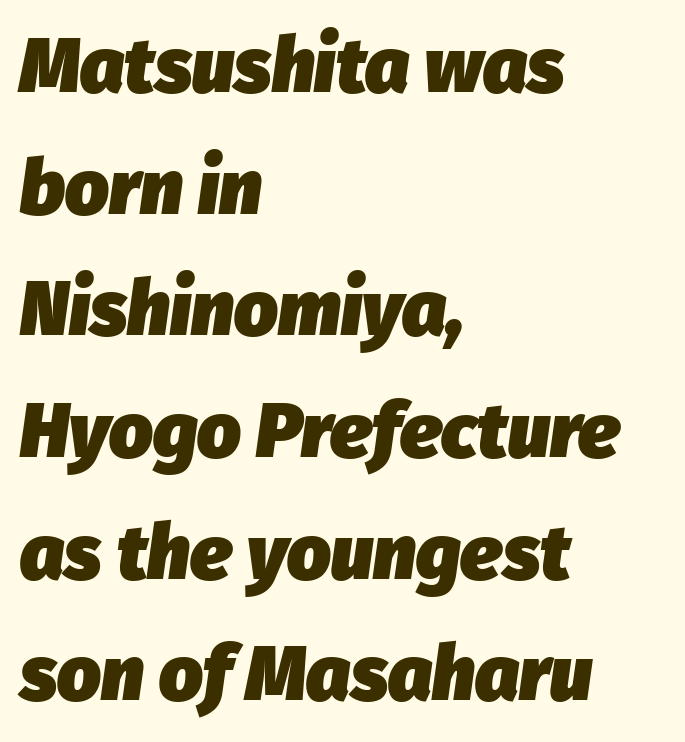
{"italic": "yes", "lean": "right", "slant_degrees": 8, "bold": "yes", "weight": "heavy", "width": "normal", "stroke_contrast": "low", "x_height": "medium", "monospaced": "no", "underline": "no", "align": "left", "line_spacing": "normal", "line_spacing_ratio": 1.58, "letter_spacing": "normal", "letter_spacing_em": 0.0, "glyph_px": 77}
